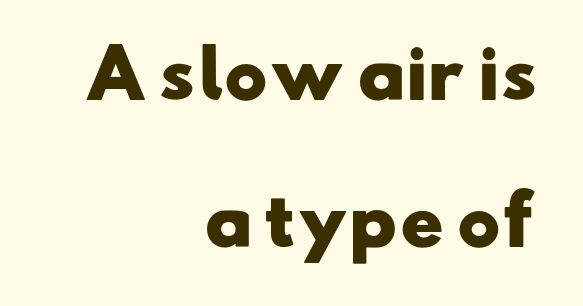
Grotesque or geometric, the face here clearly has no serifs. These lines are rendered in a variable-pitch font. Check under the words: just untouched page. Vertically, the passage feels expansive, rows floating well apart. Casual observation: everything's shoved over to the right. Is the type bold? Yes — the strokes are clearly thick and heavy.
